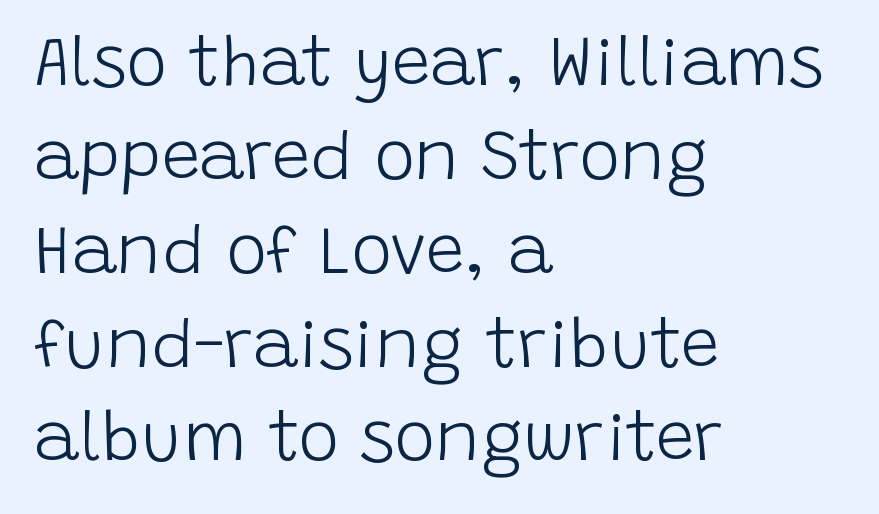
{"serif": "no", "italic": "no", "bold": "no", "weight": "light", "width": "normal", "stroke_contrast": "low", "x_height": "large", "monospaced": "no", "underline": "no", "align": "left", "line_spacing": "normal", "line_spacing_ratio": 1.36, "letter_spacing": "normal", "letter_spacing_em": 0.0, "glyph_px": 69}
